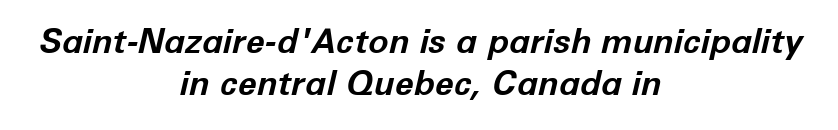
This sample has the flowing, uneven cadence of proportional lettering. Descenders are the only things crossing below the line. The paragraph shown floats in the horizontal middle. Here the glyphs are tracked normally, forming tight word shapes. The rendering applies a slant to the glyphs. Look at the stroke-to-counter ratio: heavy, a bold.
